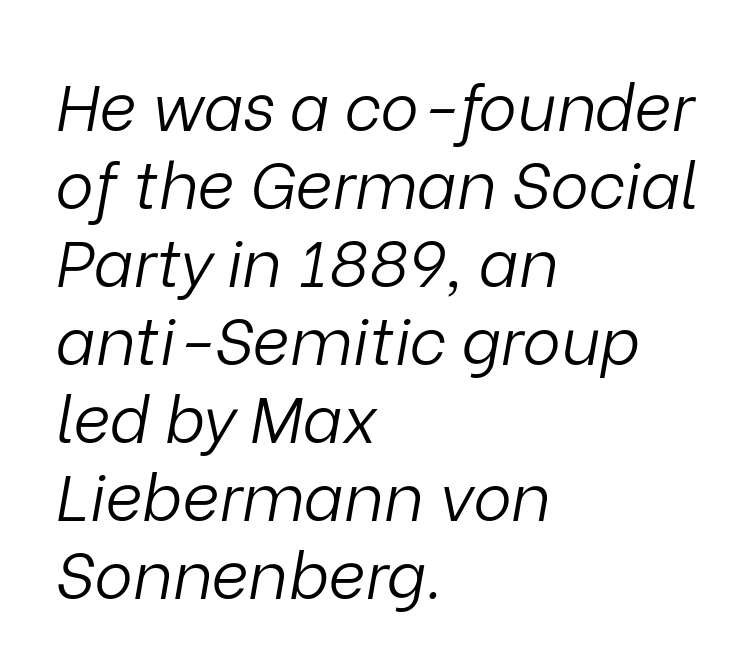
Q: Is the text bold? A: No.
Q: Is the text italic (slanted)? A: Yes, it leans right by about 9 degrees.
Q: Is the text underlined? A: No.
Q: How is the paragraph aligned? A: Left-aligned.
Q: Is the spacing between letters normal or unusually wide? A: Normal.
Q: Width (condensed, normal, or wide)? A: Normal.
Q: Stroke contrast? A: Low.
Q: x-height? A: Medium.
Q: Monospaced? A: No.
